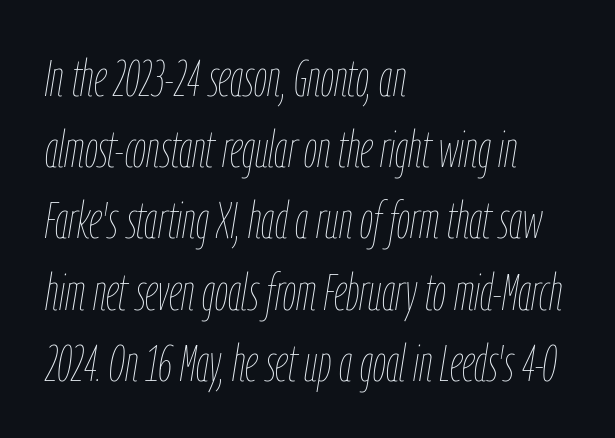
The image shows 52 px thin, condensed type, italic (leaning right); set left-aligned, normal line spacing (1.37x), normal letter spacing, not underlined; low stroke contrast and a medium x-height.
